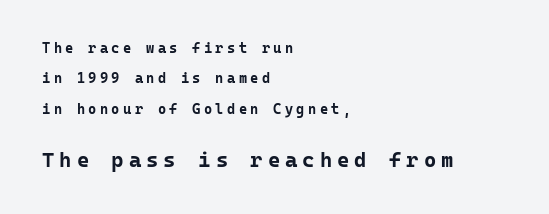
This sample uses expanded letter spacing, leaving extra air between glyphs. When letters stand straight like this, we call the style roman or upright. The more generous point size was reserved for the lower chunk. The zone under the glyphs is completely vacant.
